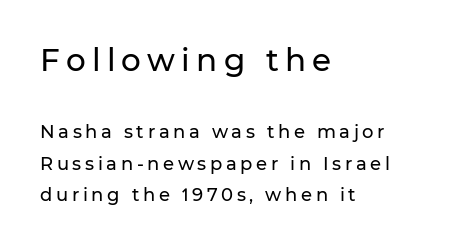
Q: Is the text italic (slanted)? A: No, it is upright.
Q: Is the typeface a serif or a sans-serif typeface? A: Sans-serif.
Q: Is the text underlined? A: No.
Q: How is the paragraph aligned? A: Left-aligned.
Q: Is the spacing between letters normal or unusually wide? A: Unusually wide.
Q: Which block of text is set in a larger size, the first (top) or the second (bottom)? A: The first (top) one.
Q: Width (condensed, normal, or wide)? A: Normal.
Q: Stroke contrast? A: Low.
Q: x-height? A: Medium.
Q: Monospaced? A: No.
